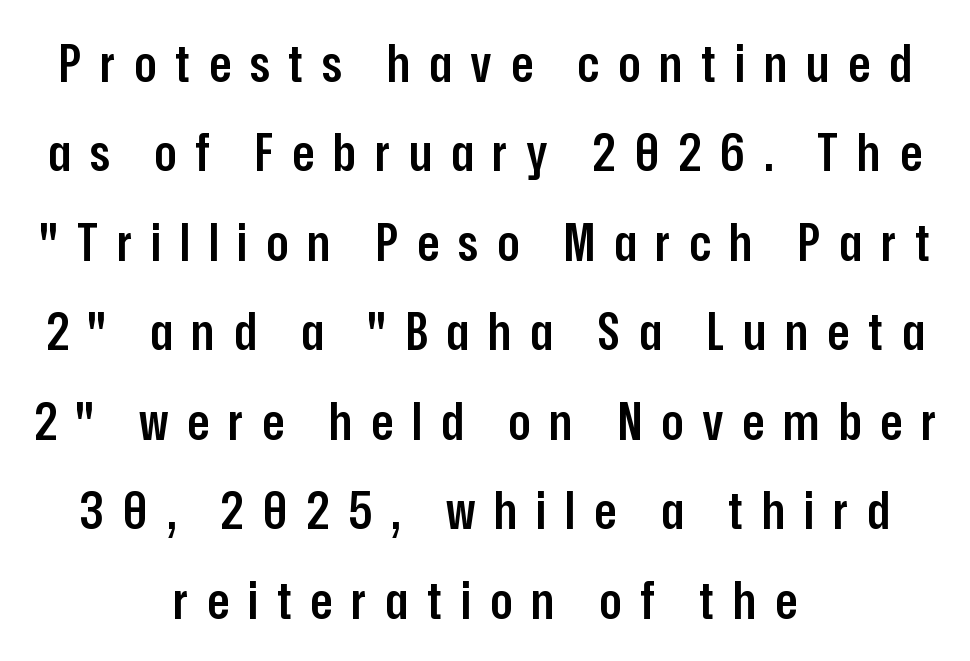
The image shows 52 px semibold, condensed sans-serif type, upright; set centered, line spacing 1.72x, unusually wide letter spacing (+0.36 em), not underlined; low stroke contrast and a medium x-height.
